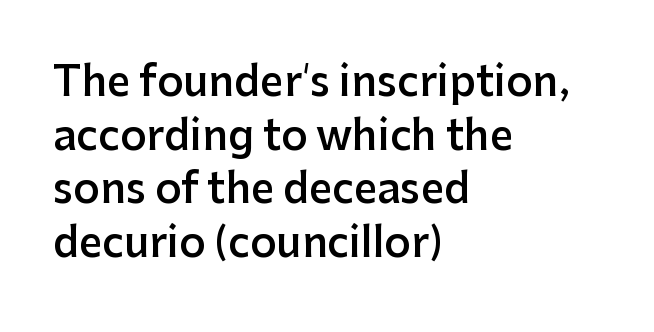
{"serif": "no", "italic": "no", "bold": "semi", "weight": "semibold", "width": "normal", "stroke_contrast": "low", "x_height": "medium", "monospaced": "no", "underline": "no", "align": "left", "line_spacing": "normal", "line_spacing_ratio": 1.31, "letter_spacing": "normal", "letter_spacing_em": 0.0, "glyph_px": 41}
